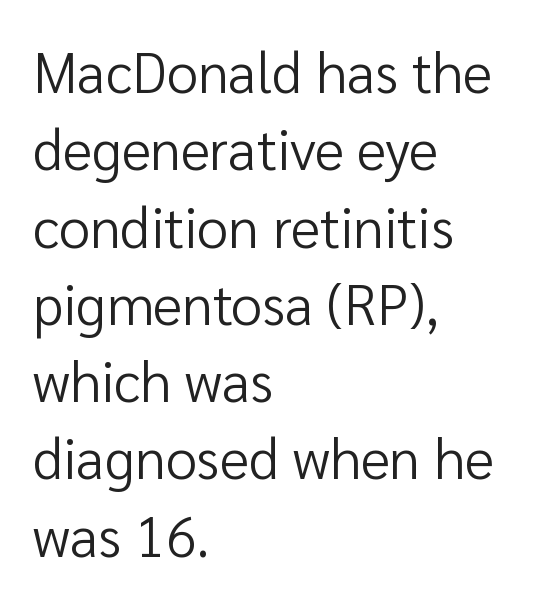
{"serif": "no", "italic": "no", "bold": "no", "weight": "regular", "width": "normal", "stroke_contrast": "low", "x_height": "medium", "monospaced": "no", "underline": "no", "align": "left", "line_spacing": "normal", "line_spacing_ratio": 1.38, "letter_spacing": "normal", "letter_spacing_em": 0.0, "glyph_px": 56}
